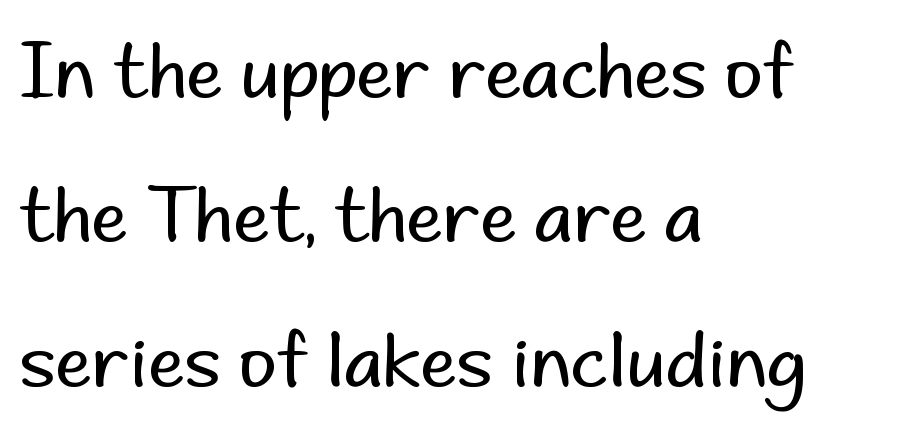
{"serif": "no", "italic": "no", "bold": "no", "weight": "regular", "width": "normal", "stroke_contrast": "low", "x_height": "small", "monospaced": "no", "underline": "no", "align": "left", "line_spacing": "loose", "line_spacing_ratio": 1.95, "letter_spacing": "normal", "letter_spacing_em": 0.0, "glyph_px": 74}
